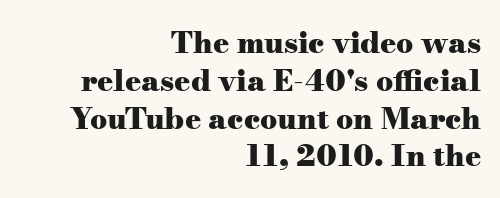
Think of a printed novel: that variable character pitch is what you see here. This sample uses an upright cut, with every glyph sitting square on the baseline. Beneath every word, the page is bare. Baseline-to-baseline distance is the conventional proportion of letter height. Horizontal alignment here is rightward, an uncommon choice for prose.
